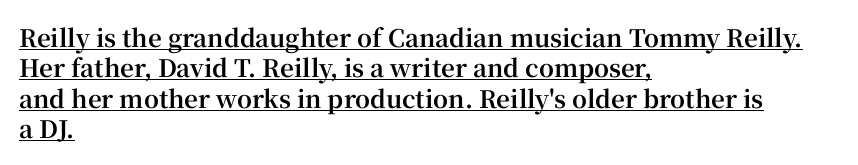
{"italic": "no", "bold": "yes", "underline": "yes", "align": "left", "line_spacing": "normal", "line_spacing_ratio": 1.27, "letter_spacing": "normal", "letter_spacing_em": 0.0, "glyph_px": 24}
